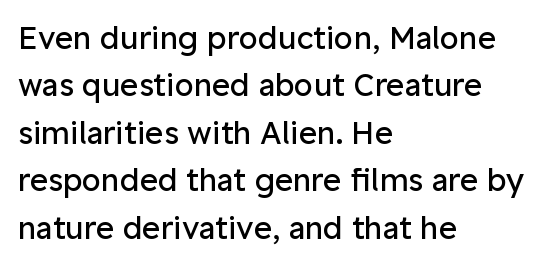
Q: Is the text bold? A: No.
Q: Is the text italic (slanted)? A: No, it is upright.
Q: Is the typeface a serif or a sans-serif typeface? A: Sans-serif.
Q: Is the text underlined? A: No.
Q: How is the paragraph aligned? A: Left-aligned.
Q: Is the spacing between letters normal or unusually wide? A: Normal.
Q: Is the spacing between lines tight, normal or loose? A: Normal.
Q: Width (condensed, normal, or wide)? A: Normal.
Q: Stroke contrast? A: Low.
Q: x-height? A: Medium.
Q: Monospaced? A: No.
